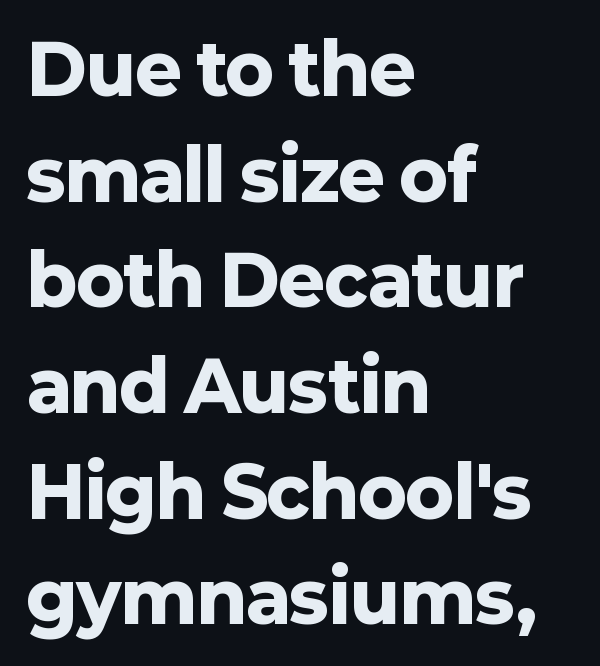
The image shows 70 px heavy sans-serif type, upright; set left-aligned, normal line spacing (1.51x), normal letter spacing, not underlined; low stroke contrast and a medium x-height.
